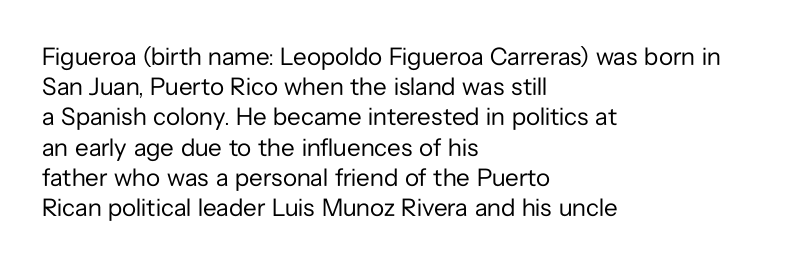
In terms of posture, this sample is upright. The rendering keeps characters at their native spacing. Caption: face not bold, strokes unweighted. The string is rendered with underlining switched off. Horizontal alignment here is leftward, the default for most running prose.
